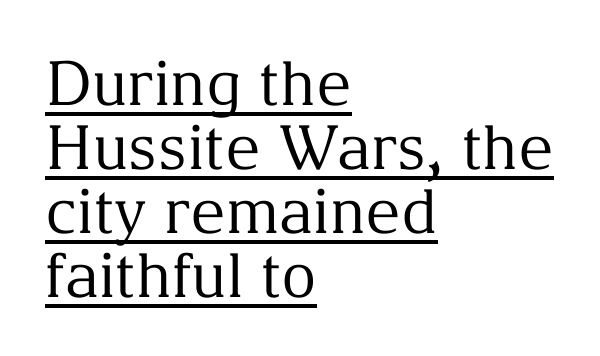
{"serif": "yes", "italic": "no", "bold": "no", "weight": "regular", "width": "normal", "stroke_contrast": "medium", "x_height": "medium", "monospaced": "no", "underline": "yes", "align": "left", "line_spacing": "tight", "line_spacing_ratio": 1.05, "letter_spacing": "normal", "letter_spacing_em": 0.0, "glyph_px": 61}
